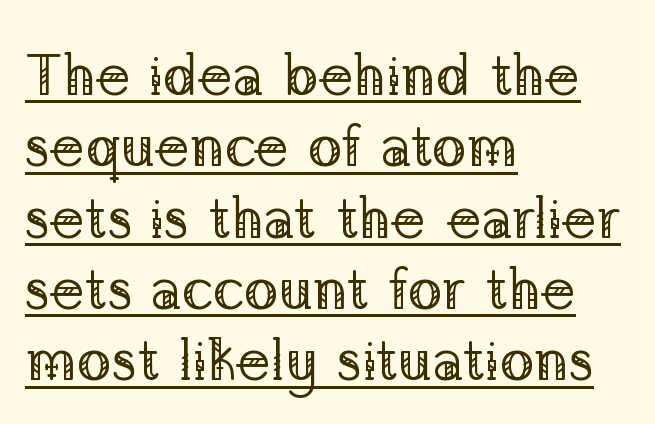
{"serif": "yes", "italic": "no", "bold": "no", "weight": "regular", "width": "normal", "stroke_contrast": "low", "x_height": "medium", "monospaced": "no", "underline": "yes", "align": "left", "line_spacing_ratio": 1.23, "letter_spacing": "normal", "letter_spacing_em": 0.0, "glyph_px": 58}
